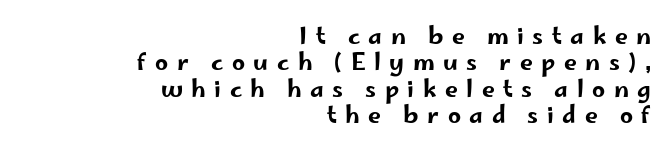
Q: Is the text italic (slanted)? A: No, it is upright.
Q: Is the text underlined? A: No.
Q: How is the paragraph aligned? A: Right-aligned.
Q: Is the spacing between letters normal or unusually wide? A: Unusually wide.
Q: Is the spacing between lines tight, normal or loose? A: Tight.
